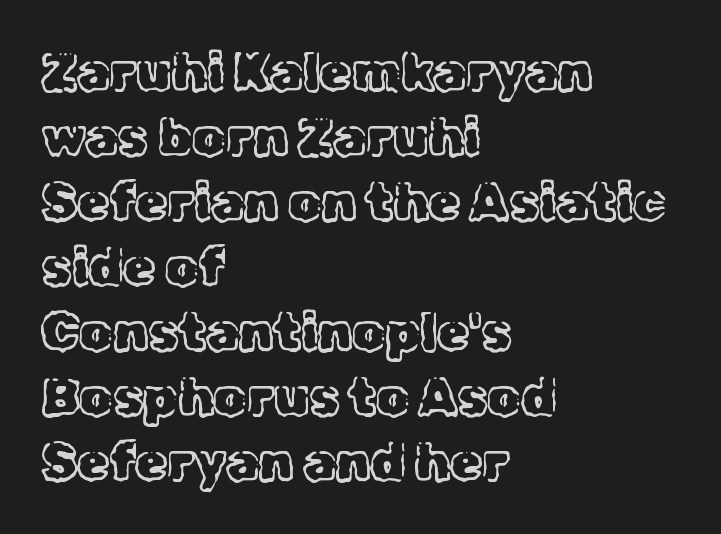
Here the designer chose a conventional face with non-uniform glyph widths. The area under the type is left untouched. The gaps between neighbouring characters are ordinary and unremarkable. Characters remain perfectly vertical along every line. These lines sit exactly where default settings would place them.
